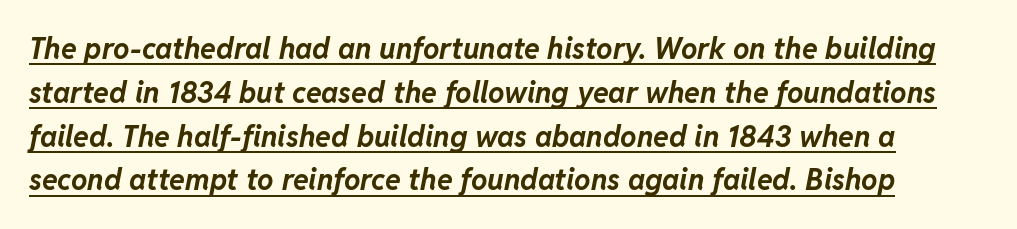
Q: Is the text bold? A: Yes.
Q: Is the text italic (slanted)? A: Yes, it leans right by about 11 degrees.
Q: Is the text underlined? A: Yes.
Q: Is the spacing between letters normal or unusually wide? A: Normal.
Q: Is the spacing between lines tight, normal or loose? A: Normal.
Q: Width (condensed, normal, or wide)? A: Normal.
Q: Stroke contrast? A: Low.
Q: x-height? A: Medium.
Q: Monospaced? A: No.
